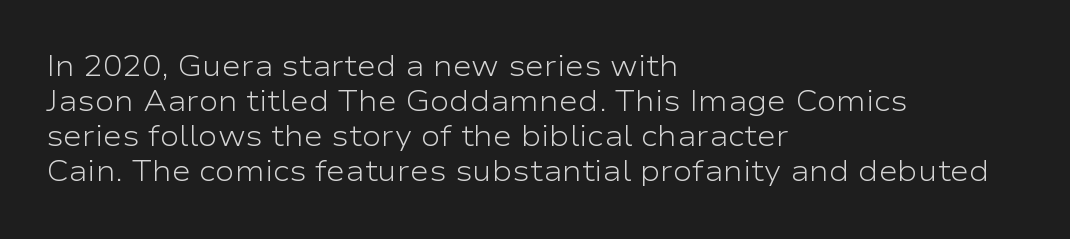
The image shows 29 px light, wide sans-serif type, upright; set left-aligned, line spacing 1.21x, normal letter spacing, not underlined; low stroke contrast and a medium x-height.
